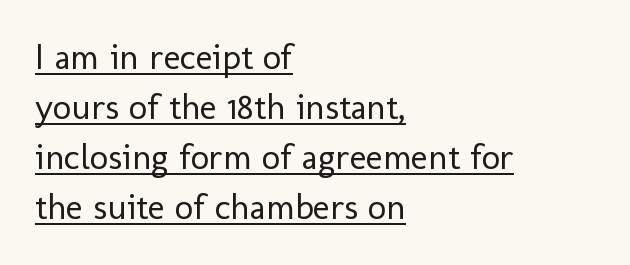
{"serif": "no", "italic": "no", "bold": "no", "weight": "regular", "width": "normal", "stroke_contrast": "low", "x_height": "medium", "monospaced": "no", "underline": "yes", "align": "left", "line_spacing": "normal", "line_spacing_ratio": 1.39, "letter_spacing": "normal", "letter_spacing_em": 0.0, "glyph_px": 36}
